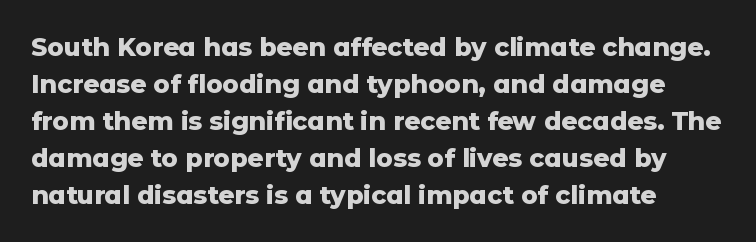
The image shows 25 px bold type, upright; set normal line spacing (1.48x), normal letter spacing, not underlined.
